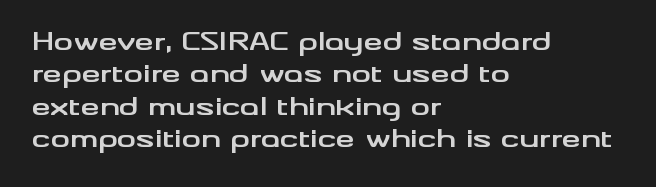
Whoever set this chose a conventional vertical rhythm. Emphasis by weight is at full strength: bold. The setting favours the left margin, as ordinary paragraphs usually do. Glance below the letters and you will spot only blank space. Rendered with straight, roman letterforms.
